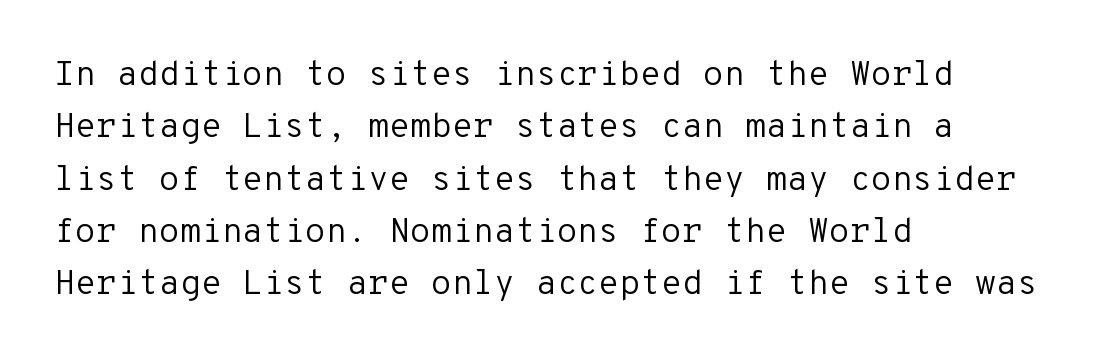
Each row of text sits above clean, open space. The typeface chosen for these lines omits serifs. The weight tops out at a normal text grade. Do the characters align in a grid? Yes, the font is monospaced.
